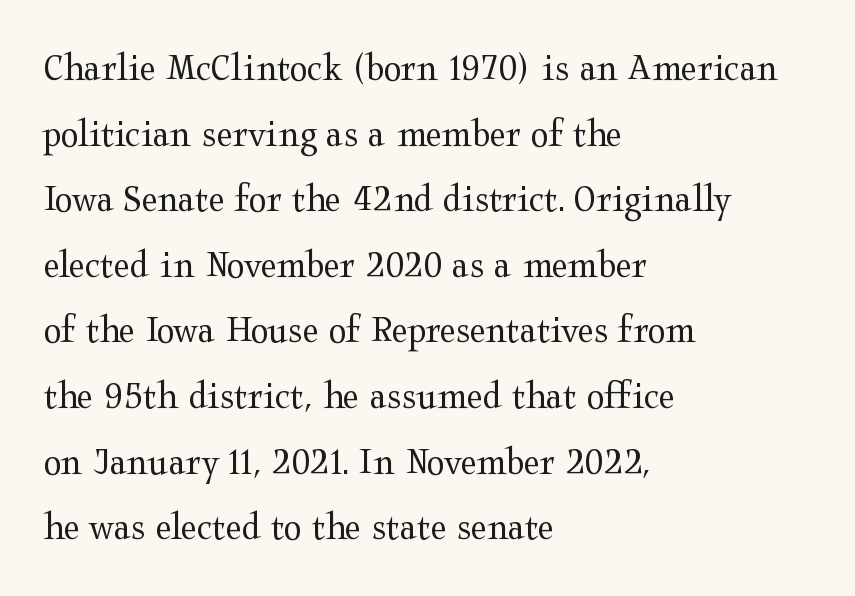
{"serif": "yes", "italic": "no", "bold": "no", "weight": "regular", "width": "wide", "stroke_contrast": "medium", "x_height": "medium", "monospaced": "no", "underline": "no", "align": "left", "line_spacing": "normal", "line_spacing_ratio": 1.6, "letter_spacing": "normal", "letter_spacing_em": 0.0, "glyph_px": 41}
